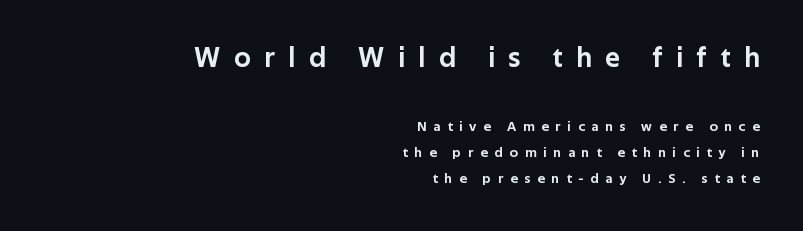
{"serif": "no", "italic": "no", "width": "normal", "stroke_contrast": "low", "x_height": "medium", "monospaced": "no", "underline": "no", "align": "right", "line_spacing_ratio": 1.87, "letter_spacing": "wide", "letter_spacing_em": 0.49, "larger_block": "first", "size_ratio": 2.0, "glyph_px": 28}
